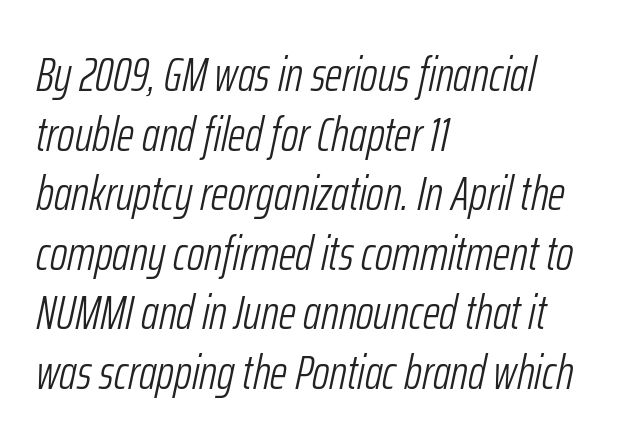
Q: Is the text bold? A: No.
Q: Is the text italic (slanted)? A: Yes, it leans right by about 12 degrees.
Q: Is the text underlined? A: No.
Q: How is the paragraph aligned? A: Left-aligned.
Q: Is the spacing between letters normal or unusually wide? A: Normal.
Q: Width (condensed, normal, or wide)? A: Condensed.
Q: Stroke contrast? A: Low.
Q: x-height? A: Medium.
Q: Monospaced? A: No.
